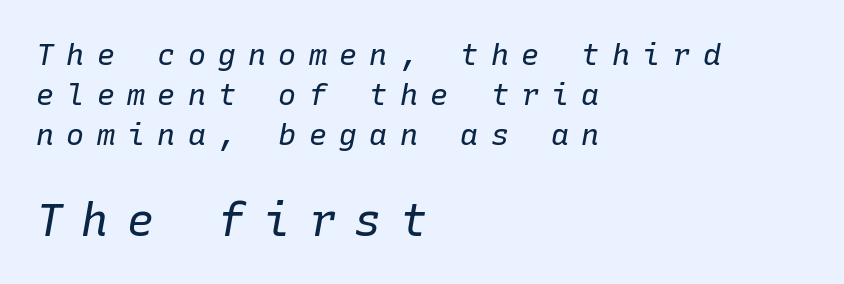
Q: Is the text bold? A: No.
Q: Is the text italic (slanted)? A: Yes, it leans right by about 10 degrees.
Q: Is the text underlined? A: No.
Q: How is the paragraph aligned? A: Left-aligned.
Q: Is the spacing between letters normal or unusually wide? A: Unusually wide.
Q: Is the spacing between lines tight, normal or loose? A: Normal.
Q: Which block of text is set in a larger size, the first (top) or the second (bottom)? A: The second (bottom) one.
Q: Width (condensed, normal, or wide)? A: Normal.
Q: Stroke contrast? A: Low.
Q: x-height? A: Medium.
Q: Monospaced? A: Yes.
